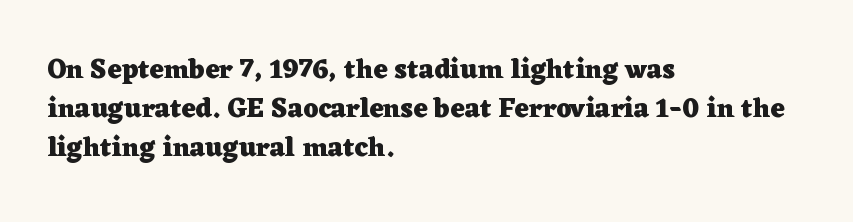
{"italic": "no", "bold": "yes", "underline": "no", "align": "left", "line_spacing": "normal", "line_spacing_ratio": 1.45, "letter_spacing": "normal", "letter_spacing_em": 0.0, "glyph_px": 27}
